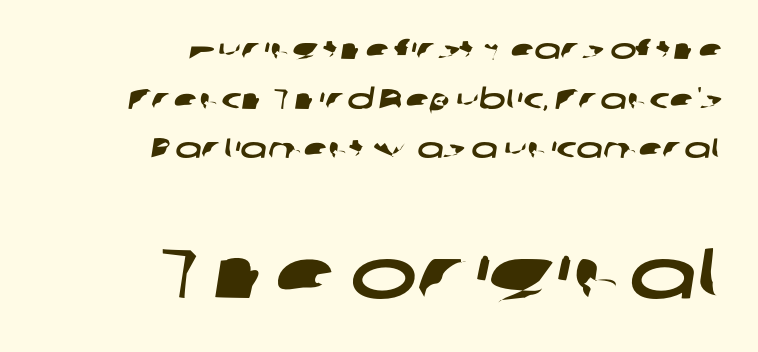
The image shows 71 px wide sans-serif type; set right-aligned, line spacing 1.77x, normal letter spacing, not underlined; the second (bottom) block is 2.54x larger; low stroke contrast and a medium x-height.
